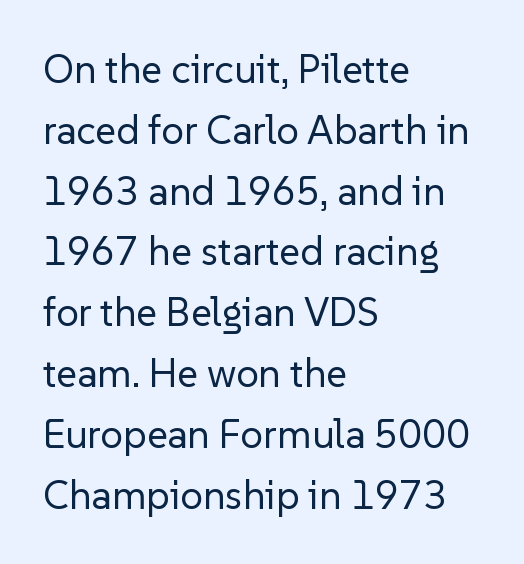
The image shows 40 px regular-weight sans-serif type, upright; set left-aligned, normal line spacing (1.52x), normal letter spacing, not underlined; low stroke contrast and a medium x-height.
